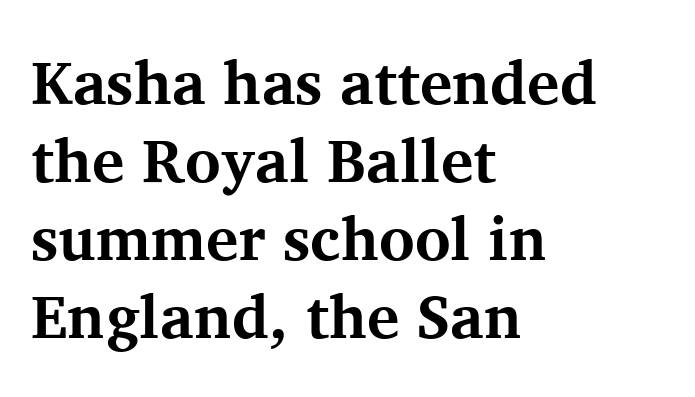
Q: Is the text bold? A: Yes.
Q: Is the text italic (slanted)? A: No, it is upright.
Q: Is the typeface a serif or a sans-serif typeface? A: Serif.
Q: Is the text underlined? A: No.
Q: How is the paragraph aligned? A: Left-aligned.
Q: Is the spacing between letters normal or unusually wide? A: Normal.
Q: Is the spacing between lines tight, normal or loose? A: Normal.
Q: Width (condensed, normal, or wide)? A: Normal.
Q: Stroke contrast? A: Medium.
Q: x-height? A: Medium.
Q: Monospaced? A: No.
